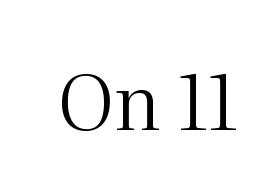
{"serif": "yes", "italic": "no", "bold": "no", "weight": "regular", "width": "normal", "stroke_contrast": "medium", "x_height": "medium", "monospaced": "no", "underline": "no", "letter_spacing": "normal", "letter_spacing_em": 0.0, "glyph_px": 77}
